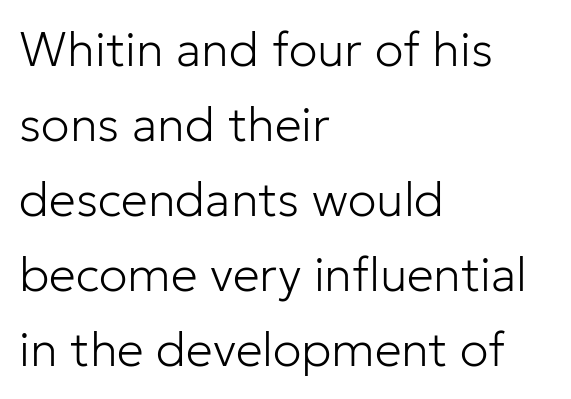
The image shows 48 px light sans-serif type, upright; set left-aligned, normal line spacing (1.56x), normal letter spacing, not underlined; low stroke contrast and a medium x-height.
